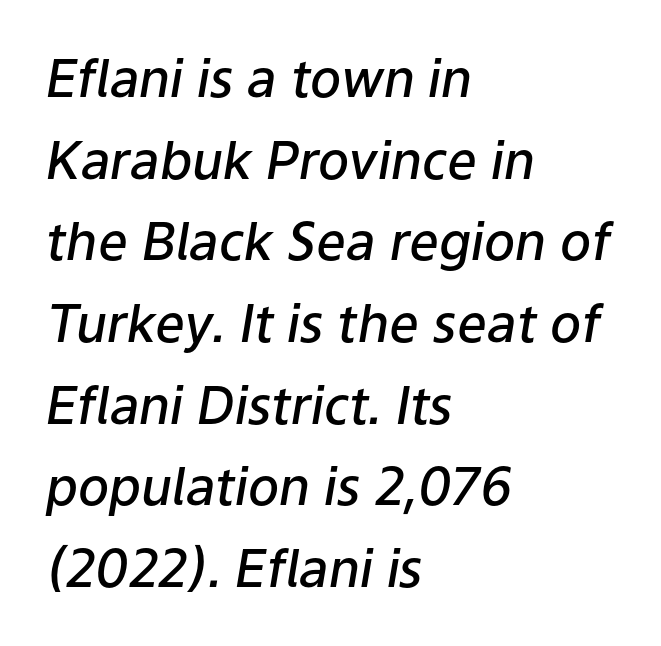
Q: Is the text bold? A: Semi-bold.
Q: Is the text italic (slanted)? A: Yes, it leans right by about 9 degrees.
Q: Is the text underlined? A: No.
Q: How is the paragraph aligned? A: Left-aligned.
Q: Is the spacing between letters normal or unusually wide? A: Normal.
Q: Is the spacing between lines tight, normal or loose? A: Normal.
Q: Width (condensed, normal, or wide)? A: Normal.
Q: Stroke contrast? A: Low.
Q: x-height? A: Medium.
Q: Monospaced? A: No.
